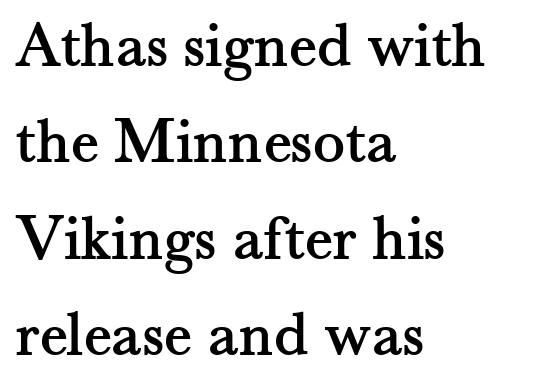
Q: Is the text italic (slanted)? A: No, it is upright.
Q: Is the typeface a serif or a sans-serif typeface? A: Serif.
Q: Is the text underlined? A: No.
Q: How is the paragraph aligned? A: Left-aligned.
Q: Is the spacing between letters normal or unusually wide? A: Normal.
Q: Is the spacing between lines tight, normal or loose? A: Normal.
Q: Width (condensed, normal, or wide)? A: Normal.
Q: Stroke contrast? A: Medium.
Q: x-height? A: Small.
Q: Monospaced? A: No.
